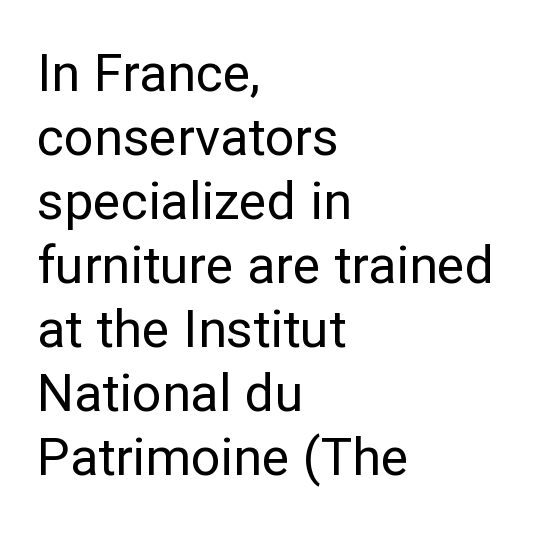
Letterform terminals end flat and unadorned throughout the passage. The typesetting does not lean heavy: it is not bold. The specimen omits any rule beneath the text block's lines. The line texture is even and compact thanks to regular tracking. Every row of glyphs begins at an identical x-position on the left. Characters remain perfectly vertical along every line.
